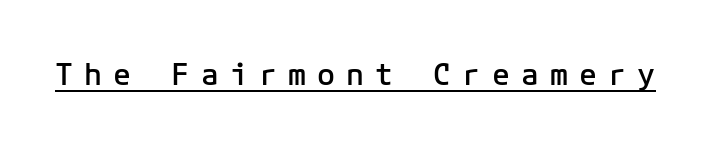
{"serif": "no", "italic": "no", "bold": "semi", "weight": "semibold", "width": "normal", "stroke_contrast": "low", "x_height": "medium", "underline": "yes", "letter_spacing": "wide", "letter_spacing_em": 0.37, "glyph_px": 30}
